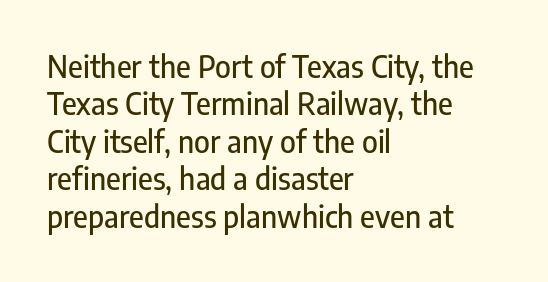
The image shows 30 px condensed sans-serif type, upright; set left-aligned, normal line spacing (1.25x), normal letter spacing, not underlined; low stroke contrast and a medium x-height.
